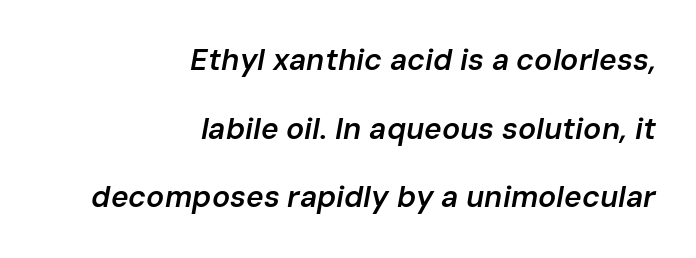
{"italic": "yes", "lean": "right", "slant_degrees": 10, "bold": "semi", "weight": "semibold", "width": "normal", "stroke_contrast": "low", "x_height": "medium", "monospaced": "no", "underline": "no", "align": "right", "line_spacing": "loose", "line_spacing_ratio": 2.29, "letter_spacing": "normal", "letter_spacing_em": 0.0, "glyph_px": 30}
